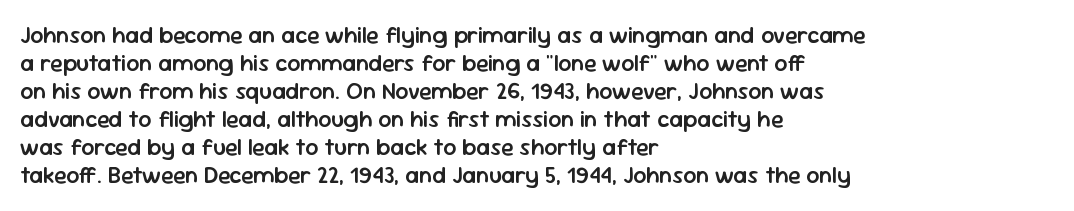
Q: Is the text bold? A: Semi-bold.
Q: Is the text italic (slanted)? A: No, it is upright.
Q: Is the text underlined? A: No.
Q: How is the paragraph aligned? A: Left-aligned.
Q: Is the spacing between letters normal or unusually wide? A: Normal.
